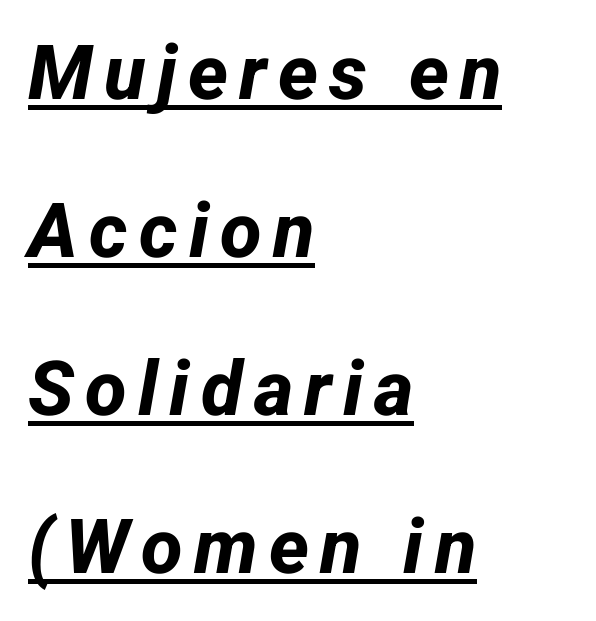
Q: Is the text bold? A: Yes.
Q: Is the typeface a serif or a sans-serif typeface? A: Sans-serif.
Q: Is the text underlined? A: Yes.
Q: How is the paragraph aligned? A: Left-aligned.
Q: Is the spacing between lines tight, normal or loose? A: Loose.
Q: Width (condensed, normal, or wide)? A: Normal.
Q: Stroke contrast? A: Low.
Q: x-height? A: Medium.
Q: Monospaced? A: No.
